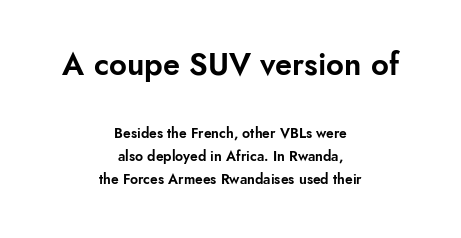
Q: Is the text italic (slanted)? A: No, it is upright.
Q: Is the typeface a serif or a sans-serif typeface? A: Sans-serif.
Q: Is the text underlined? A: No.
Q: How is the paragraph aligned? A: Centered.
Q: Is the spacing between letters normal or unusually wide? A: Normal.
Q: Is the spacing between lines tight, normal or loose? A: Normal.
Q: Which block of text is set in a larger size, the first (top) or the second (bottom)? A: The first (top) one.
Q: Width (condensed, normal, or wide)? A: Normal.
Q: Stroke contrast? A: Low.
Q: x-height? A: Small.
Q: Monospaced? A: No.
